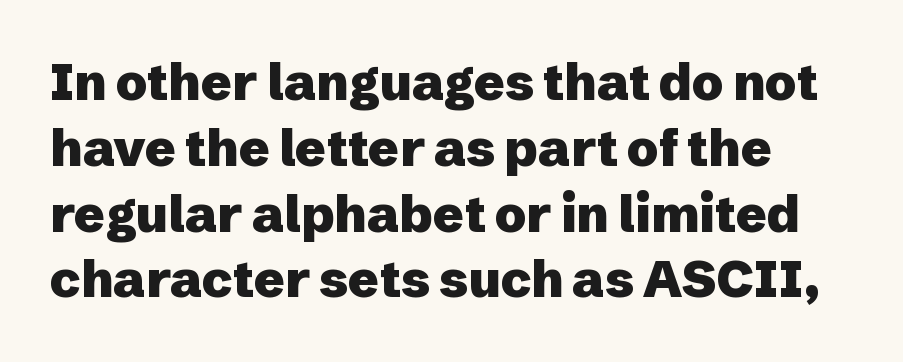
{"serif": "no", "italic": "no", "bold": "yes", "weight": "heavy", "width": "normal", "stroke_contrast": "low", "x_height": "medium", "monospaced": "no", "underline": "no", "align": "left", "line_spacing": "normal", "line_spacing_ratio": 1.29, "letter_spacing": "normal", "letter_spacing_em": 0.0, "glyph_px": 51}
